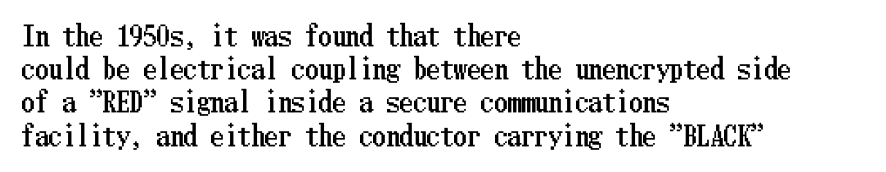
The image shows 27 px text type, upright; set left-aligned, line spacing 1.23x, normal letter spacing, not underlined.
